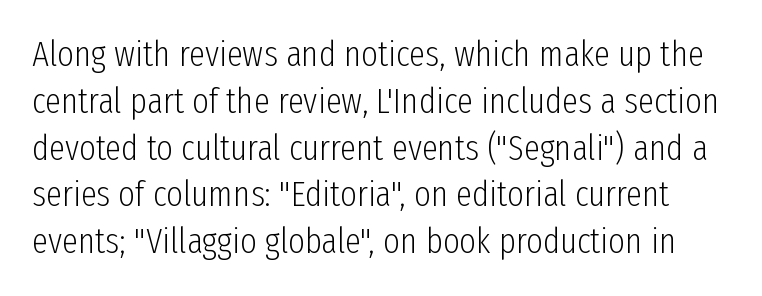
Spacing verdict: proportional, widths tailored to each character. The tracking reads as untouched default to a designer's eye. Are there feet on the stems? There aren't — it's a sans. The strokes carry an ordinary text weight at most. Vertically, the passage feels balanced, rows spaced as you'd expect.
